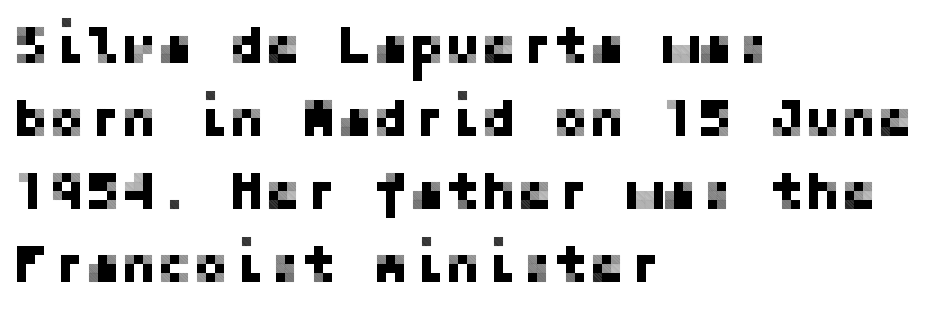
Q: Is the text italic (slanted)? A: No, it is upright.
Q: Is the typeface a serif or a sans-serif typeface? A: Sans-serif.
Q: Is the text underlined? A: No.
Q: How is the paragraph aligned? A: Left-aligned.
Q: Is the spacing between letters normal or unusually wide? A: Normal.
Q: Is the spacing between lines tight, normal or loose? A: Normal.
Q: Width (condensed, normal, or wide)? A: Normal.
Q: Stroke contrast? A: Low.
Q: x-height? A: Medium.
